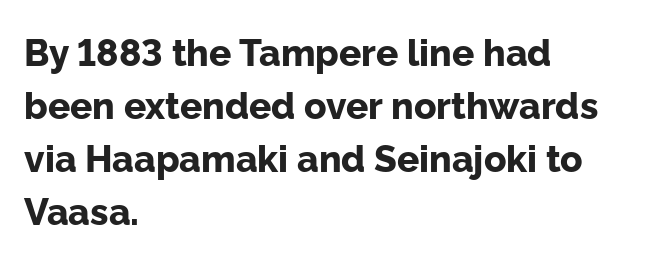
The image shows 37 px bold sans-serif type, upright; set left-aligned, normal line spacing (1.43x), normal letter spacing, not underlined; low stroke contrast and a medium x-height.
